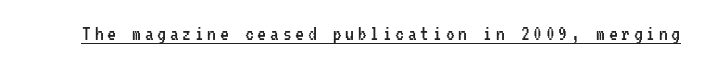
Q: Is the text bold? A: No.
Q: Is the text italic (slanted)? A: No, it is upright.
Q: Is the text underlined? A: Yes.
